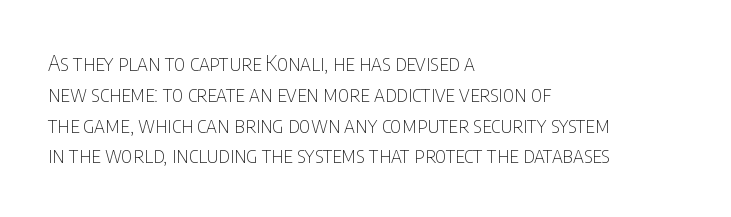
The image shows 22 px text type, upright; set left-aligned, normal line spacing (1.4x), normal letter spacing, not underlined.
